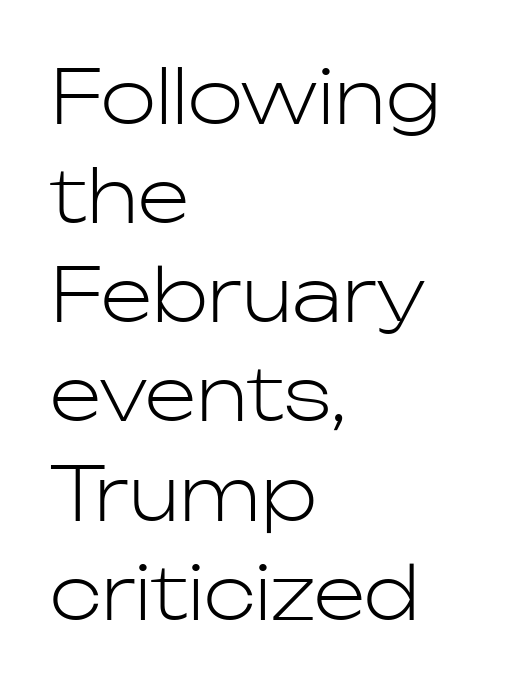
Beneath every word, the page is bare. The rendering anchors every line to the left-hand side. How would I describe the line gaps? Plain and ordinary. In terms of letterspacing, this is plain default setting. A typesetter would mark this as roman, not italic. The face used here is proportionally spaced, like ordinary book or web type.
